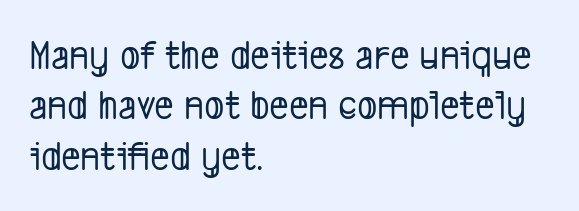
Q: Is the typeface a serif or a sans-serif typeface? A: Sans-serif.
Q: Is the text underlined? A: No.
Q: How is the paragraph aligned? A: Left-aligned.
Q: Is the spacing between letters normal or unusually wide? A: Normal.
Q: Width (condensed, normal, or wide)? A: Condensed.
Q: Stroke contrast? A: Low.
Q: x-height? A: Medium.
Q: Monospaced? A: No.
